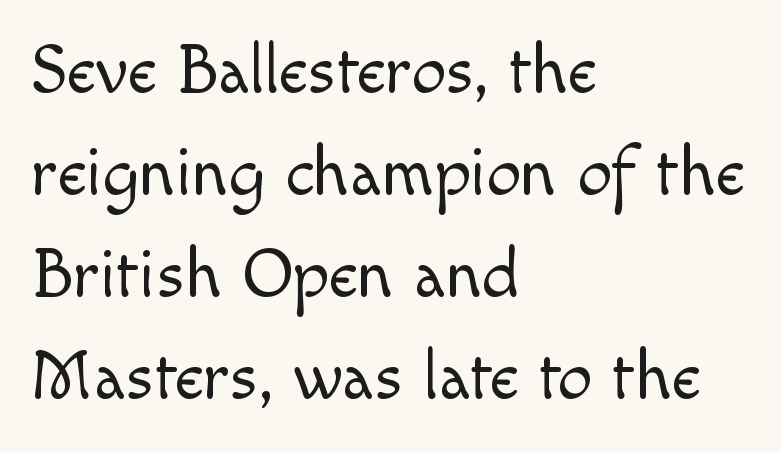
Q: Is the text bold? A: No.
Q: Is the text italic (slanted)? A: No, it is upright.
Q: Is the typeface a serif or a sans-serif typeface? A: Sans-serif.
Q: Is the text underlined? A: No.
Q: How is the paragraph aligned? A: Left-aligned.
Q: Is the spacing between letters normal or unusually wide? A: Normal.
Q: Is the spacing between lines tight, normal or loose? A: Normal.
Q: Width (condensed, normal, or wide)? A: Normal.
Q: x-height? A: Small.
Q: Monospaced? A: No.
